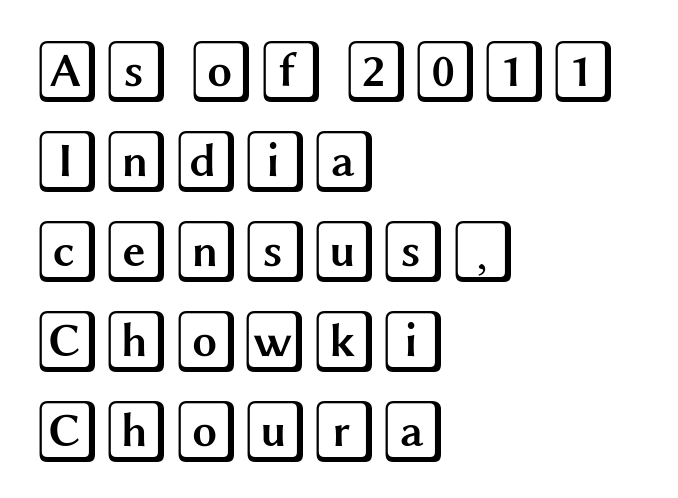
Nothing unusual about the tracking: characters are spaced as the font intends. The ragged edge is on the right, which tells us the setting is flush left. A typesetter would mark this as roman, not italic. Underlining? Definitely not there. Evenly set lines give the paragraph a standard silhouette.
